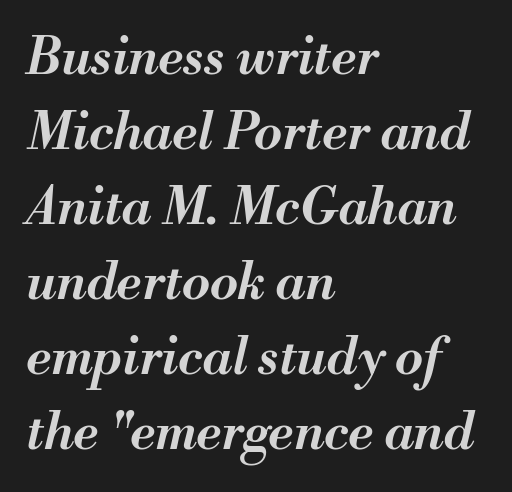
{"italic": "yes", "lean": "right", "slant_degrees": 13, "bold": "semi", "weight": "semibold", "width": "normal", "stroke_contrast": "medium", "x_height": "small", "monospaced": "no", "underline": "no", "align": "left", "line_spacing": "normal", "line_spacing_ratio": 1.47, "letter_spacing": "normal", "letter_spacing_em": 0.0, "glyph_px": 51}
